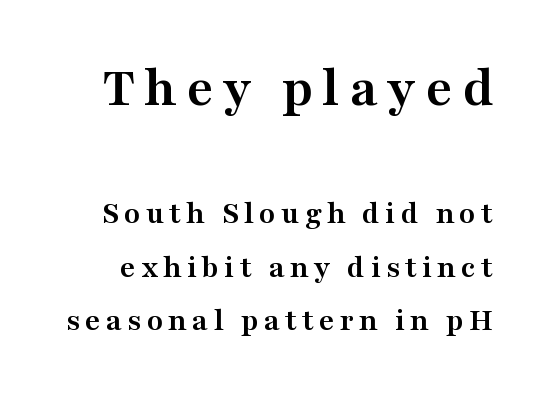
You could not count columns in this text — the font is proportionally spaced. Heavy-handed strokes throughout: this text is bold. Summary of vertical rhythm: regular, with standard interline spacing. Has an underline been added? It has not. Size contrast runs from large at the top to small at the bottom. Unlike a clean sans, this face finishes its strokes with serifs.
